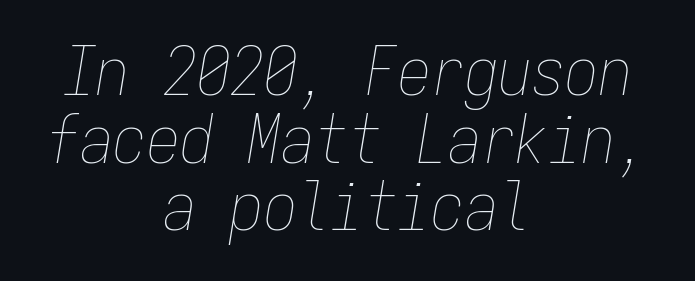
Descenders hang freely into open space. A typesetter would mark this as italic. Horizontal alignment here is central, giving a formal, balanced look. The face used here is monospaced, like something from a code editor.
